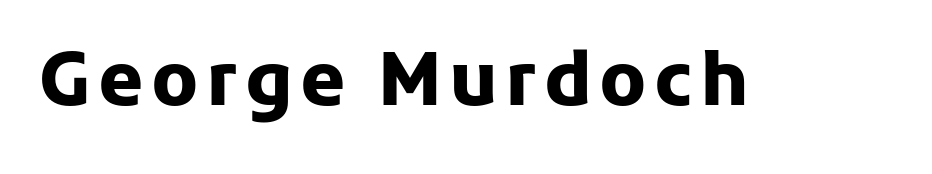
{"serif": "no", "italic": "no", "bold": "yes", "weight": "heavy", "width": "normal", "stroke_contrast": "low", "x_height": "medium", "monospaced": "no", "underline": "no", "glyph_px": 73}
